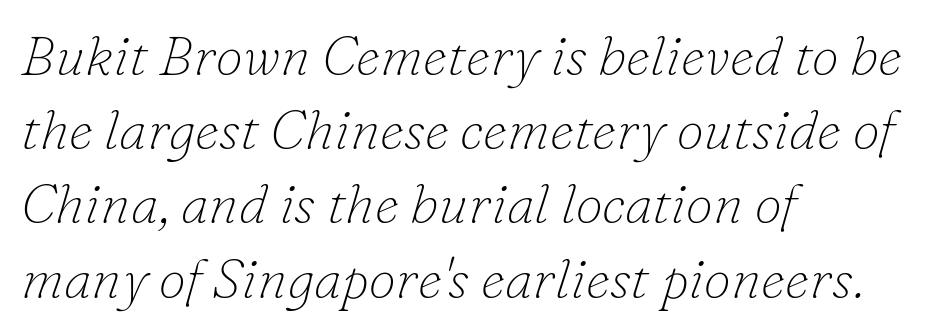
The image shows 55 px thin serif type, italic (leaning right); set left-aligned, normal line spacing (1.35x), normal letter spacing, not underlined; low stroke contrast and a small x-height.
